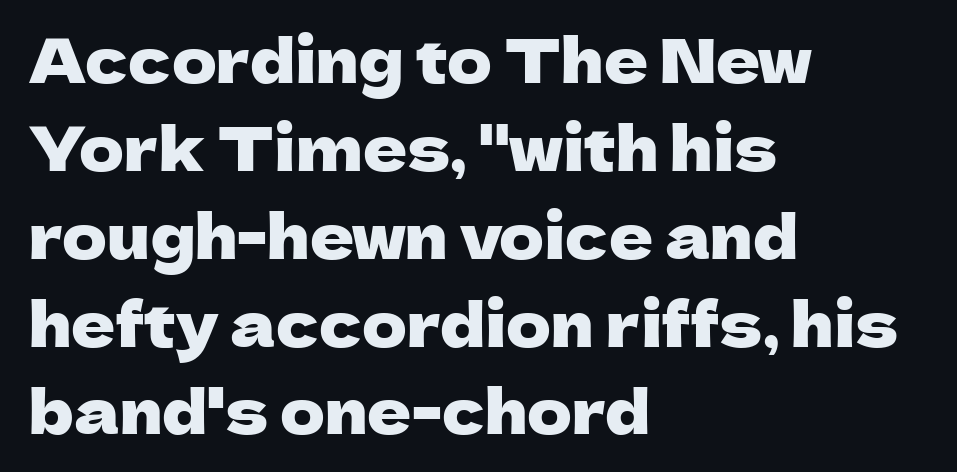
The letters stand upright; this is a roman face. Reading down the block, your eye returns to a fixed left position each line. Check the space under the baseline: it is left empty. Quick note: interline space is typical.
